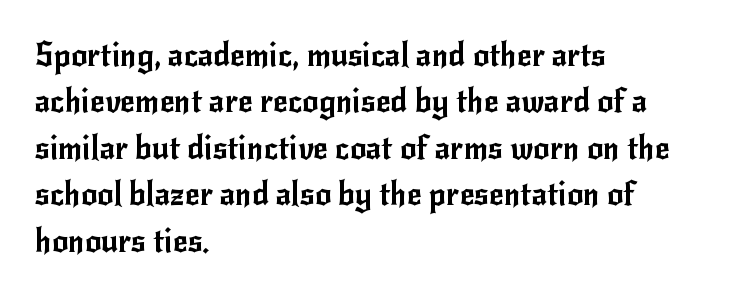
The image shows 32 px sans-serif type, upright; set left-aligned, normal line spacing (1.45x), normal letter spacing, not underlined; low stroke contrast and a small x-height.
